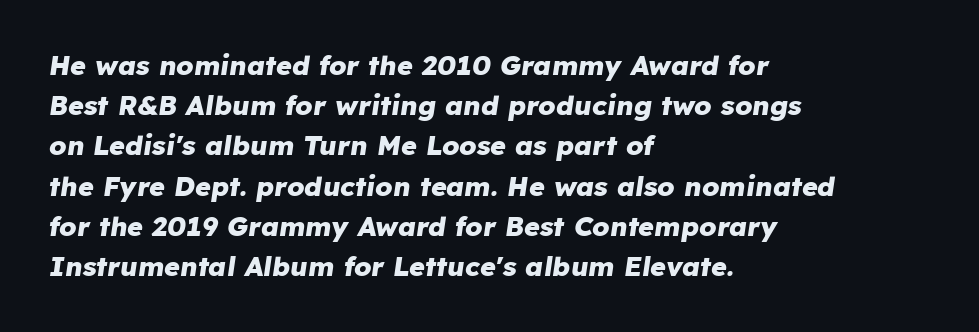
{"italic": "yes", "lean": "right", "slant_degrees": 8, "bold": "yes", "underline": "no", "align": "left", "line_spacing": "normal", "line_spacing_ratio": 1.49, "letter_spacing": "normal", "letter_spacing_em": 0.0, "glyph_px": 27}
